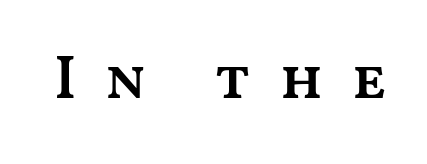
The image shows 61 px semibold, wide type, upright; set unusually wide letter spacing (+0.45 em), not underlined; medium stroke contrast and a medium x-height.
